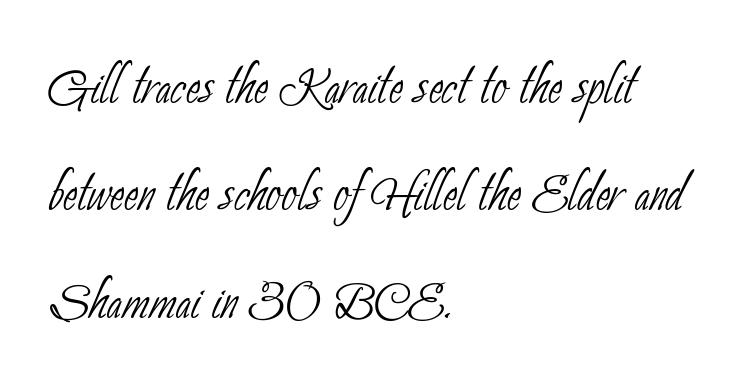
The image shows 68 px thin, condensed sans-serif type; set left-aligned, normal line spacing (1.58x), normal letter spacing, not underlined; low stroke contrast and a small x-height.
